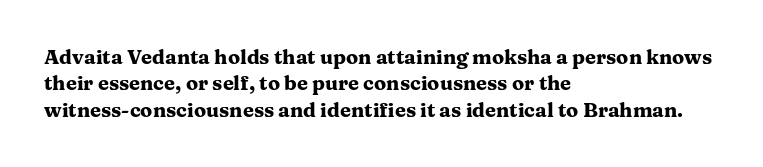
The image shows 20 px bold type, upright; set left-aligned, normal line spacing (1.32x), normal letter spacing, not underlined.
